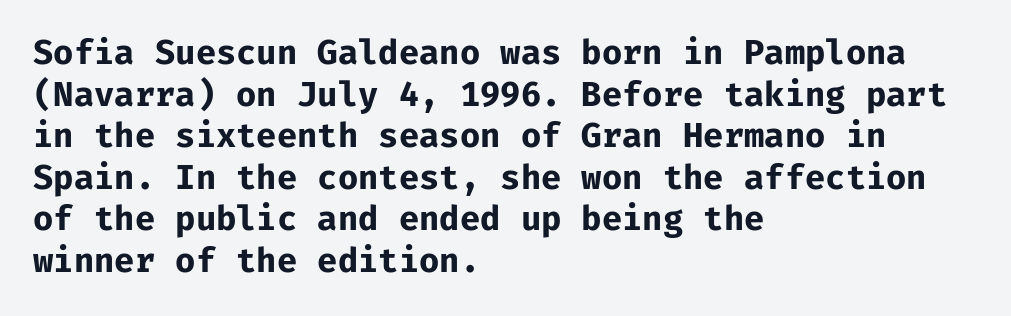
{"serif": "no", "italic": "no", "bold": "yes", "weight": "bold", "width": "normal", "stroke_contrast": "low", "x_height": "medium", "monospaced": "yes", "underline": "no", "align": "left", "line_spacing": "normal", "line_spacing_ratio": 1.26, "letter_spacing": "normal", "letter_spacing_em": 0.0, "glyph_px": 33}
